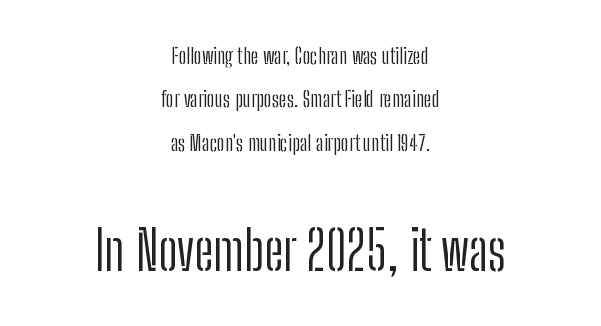
Q: Is the text bold? A: No.
Q: Is the text italic (slanted)? A: No, it is upright.
Q: Is the typeface a serif or a sans-serif typeface? A: Sans-serif.
Q: Is the text underlined? A: No.
Q: How is the paragraph aligned? A: Centered.
Q: Is the spacing between letters normal or unusually wide? A: Normal.
Q: Is the spacing between lines tight, normal or loose? A: Loose.
Q: Which block of text is set in a larger size, the first (top) or the second (bottom)? A: The second (bottom) one.
Q: Width (condensed, normal, or wide)? A: Condensed.
Q: Stroke contrast? A: Low.
Q: x-height? A: Medium.
Q: Monospaced? A: No.
